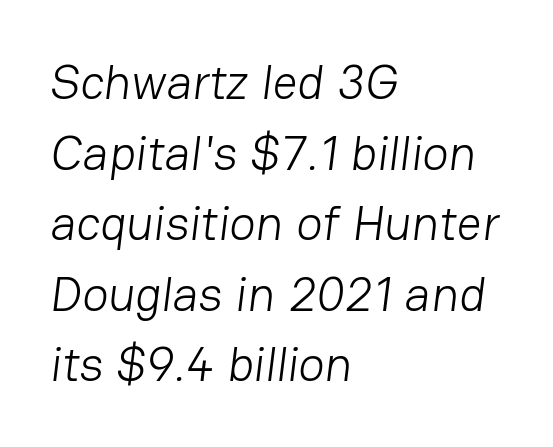
{"serif": "no", "bold": "no", "weight": "light", "width": "normal", "stroke_contrast": "low", "x_height": "medium", "monospaced": "no", "underline": "no", "align": "left", "line_spacing": "normal", "line_spacing_ratio": 1.44, "letter_spacing": "normal", "letter_spacing_em": 0.0, "glyph_px": 49}
